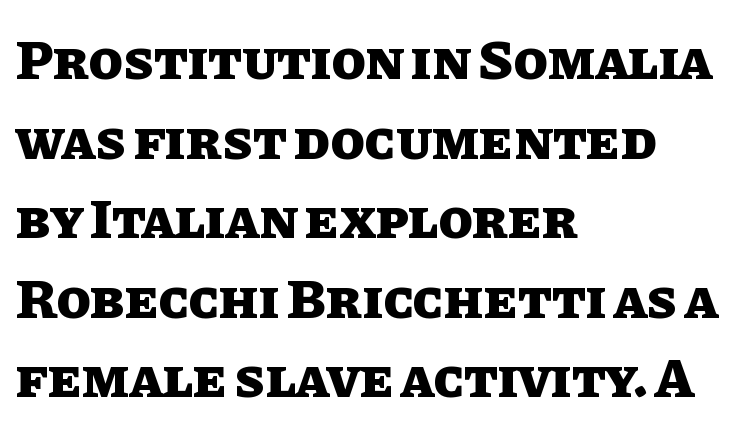
{"italic": "no", "bold": "yes", "weight": "heavy", "width": "normal", "stroke_contrast": "low", "x_height": "large", "monospaced": "no", "underline": "no", "align": "left", "line_spacing": "normal", "line_spacing_ratio": 1.42, "letter_spacing": "normal", "letter_spacing_em": 0.0, "glyph_px": 56}
